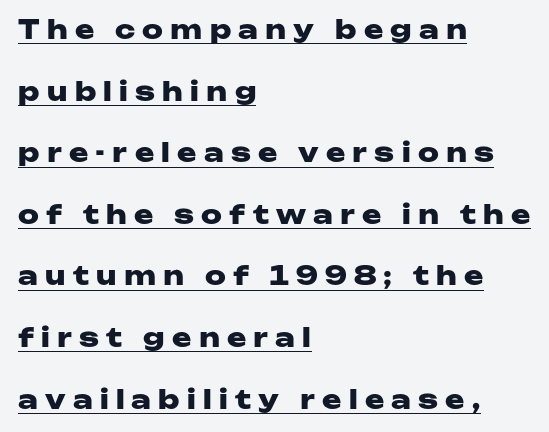
{"italic": "no", "bold": "yes", "underline": "yes", "align": "left", "line_spacing": "loose", "line_spacing_ratio": 2.37, "letter_spacing": "wide", "letter_spacing_em": 0.28, "glyph_px": 26}
